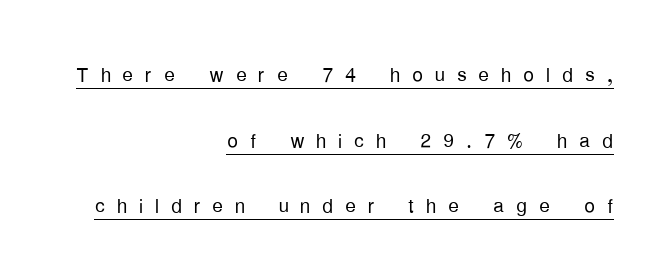
Q: Is the text bold? A: No.
Q: Is the text italic (slanted)? A: No, it is upright.
Q: Is the text underlined? A: Yes.
Q: How is the paragraph aligned? A: Right-aligned.
Q: Is the spacing between letters normal or unusually wide? A: Unusually wide.
Q: Is the spacing between lines tight, normal or loose? A: Loose.
